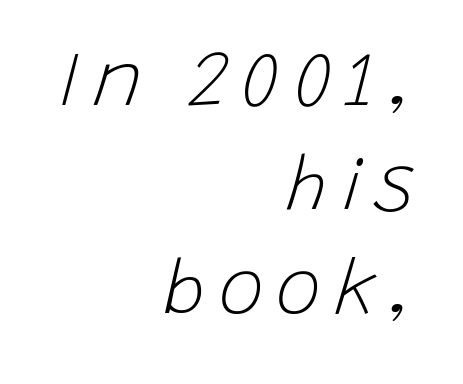
The image shows 76 px light type, italic (leaning right); set right-aligned, normal line spacing (1.37x), not underlined; low stroke contrast and a large x-height.
